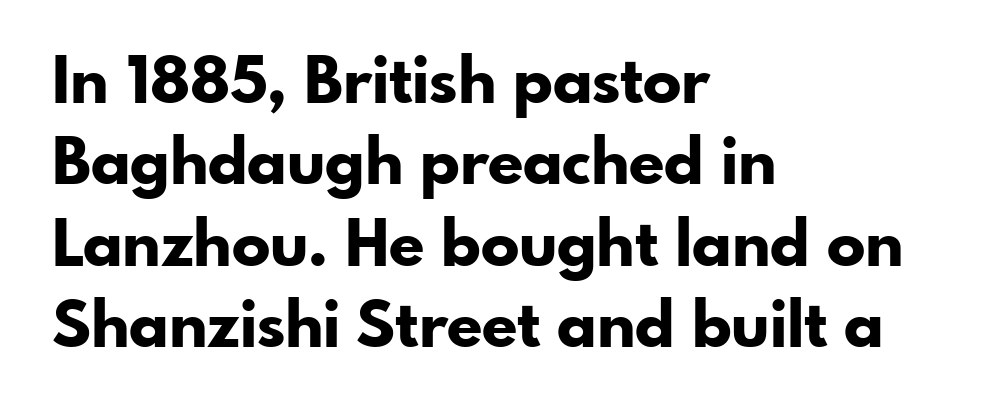
Q: Is the text bold? A: Yes.
Q: Is the text italic (slanted)? A: No, it is upright.
Q: Is the typeface a serif or a sans-serif typeface? A: Sans-serif.
Q: Is the text underlined? A: No.
Q: How is the paragraph aligned? A: Left-aligned.
Q: Is the spacing between letters normal or unusually wide? A: Normal.
Q: Is the spacing between lines tight, normal or loose? A: Normal.
Q: Width (condensed, normal, or wide)? A: Normal.
Q: Stroke contrast? A: Low.
Q: x-height? A: Small.
Q: Monospaced? A: No.
